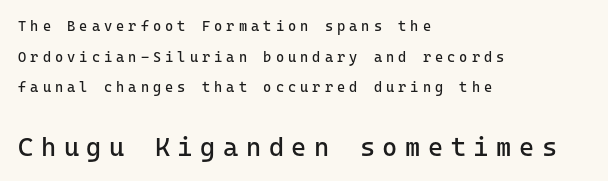
Block two is the big one; block one sits smaller above it. The typesetter chose a ragged-right arrangement here. This sample uses an upright cut, with every glyph sitting square on the baseline. Loosely led — the rows are spread out. Is this a heavy cut? Hardly; it is regular or lighter.
